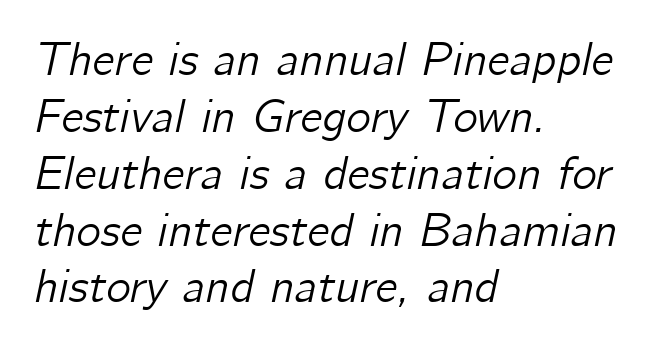
{"italic": "yes", "lean": "right", "slant_degrees": 12, "width": "normal", "stroke_contrast": "low", "x_height": "medium", "monospaced": "no", "underline": "no", "align": "left", "line_spacing_ratio": 1.21, "letter_spacing": "normal", "letter_spacing_em": 0.0, "glyph_px": 47}
